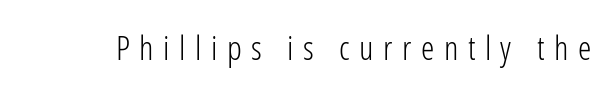
{"serif": "no", "italic": "no", "bold": "no", "weight": "light", "width": "condensed", "stroke_contrast": "low", "x_height": "medium", "monospaced": "no", "underline": "no", "letter_spacing": "wide", "letter_spacing_em": 0.28, "glyph_px": 34}
